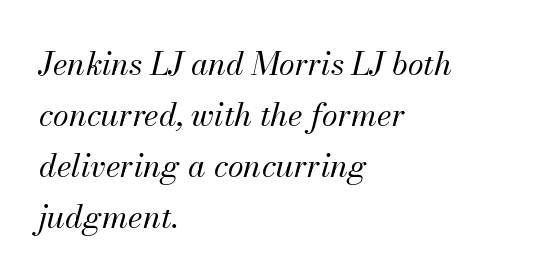
The image shows 32 px regular-weight type, italic (leaning right); set left-aligned, normal line spacing (1.59x), normal letter spacing, not underlined; medium stroke contrast and a small x-height.
